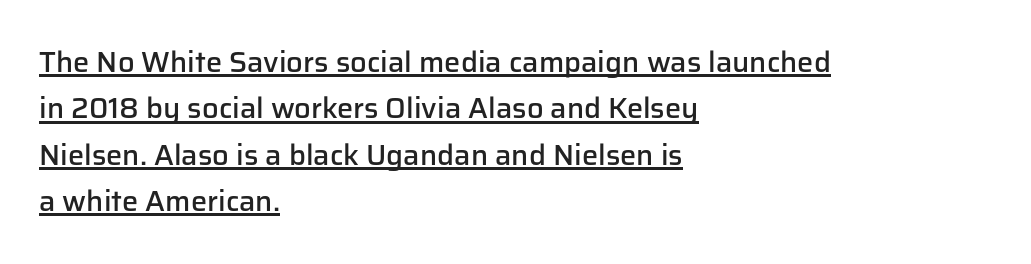
The image shows 29 px semibold sans-serif type, upright; set left-aligned, normal line spacing (1.6x), normal letter spacing, underlined; low stroke contrast and a medium x-height.
